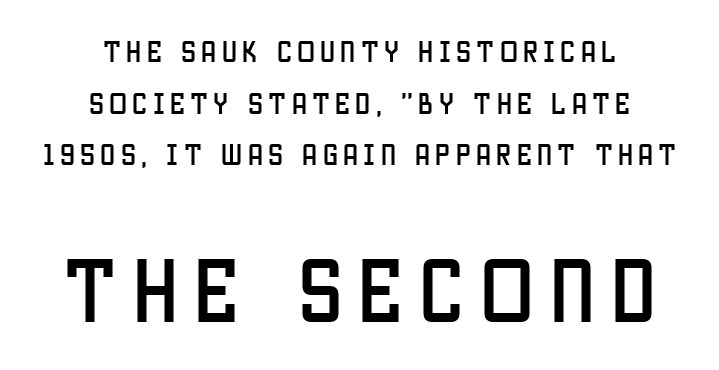
{"serif": "no", "italic": "no", "width": "condensed", "stroke_contrast": "low", "x_height": "large", "monospaced": "no", "underline": "no", "align": "center", "line_spacing": "loose", "line_spacing_ratio": 2.15, "letter_spacing": "wide", "letter_spacing_em": 0.22, "larger_block": "second", "size_ratio": 3.0, "glyph_px": 72}
